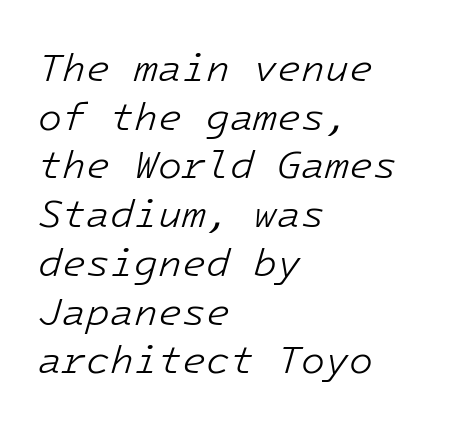
The image shows 39 px light type, italic (leaning right); set left-aligned, normal line spacing (1.25x), normal letter spacing, not underlined; low stroke contrast and a medium x-height.
